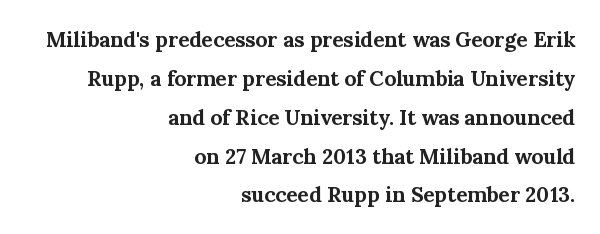
The image shows 21 px bold type, upright; set right-aligned, line spacing 1.85x, normal letter spacing, not underlined.
